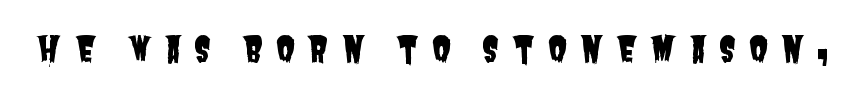
Glance below the letters and you will spot only blank space. These lines are composed in type without serifs. Do the characters align in a grid? No, the font is proportional. Each word looks stretched out because of the extra space between its letters.
